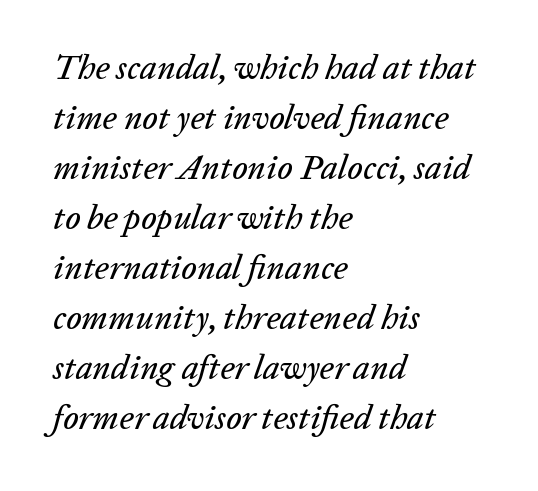
The type is set solid horizontally, with unmodified tracking. The ragged edge is on the right, which tells us the setting is flush left. A typesetter would call this proportional, since set widths differ per character. Rows of type keep a routine distance in the vertical direction. Italic: yes, the glyphs are oblique.
